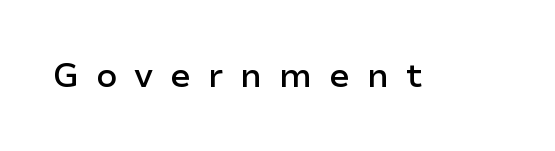
The image shows 34 px semibold sans-serif type, upright; set unusually wide letter spacing (+0.49 em), not underlined; low stroke contrast and a medium x-height.
